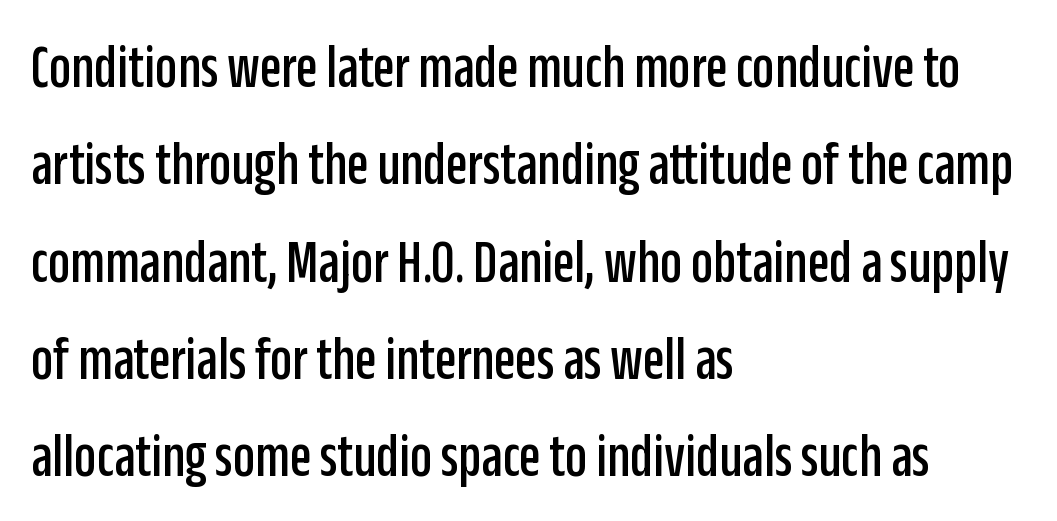
{"serif": "no", "italic": "no", "width": "condensed", "stroke_contrast": "low", "x_height": "large", "monospaced": "no", "underline": "no", "align": "left", "line_spacing": "normal", "line_spacing_ratio": 1.57, "letter_spacing": "normal", "letter_spacing_em": 0.0, "glyph_px": 62}
